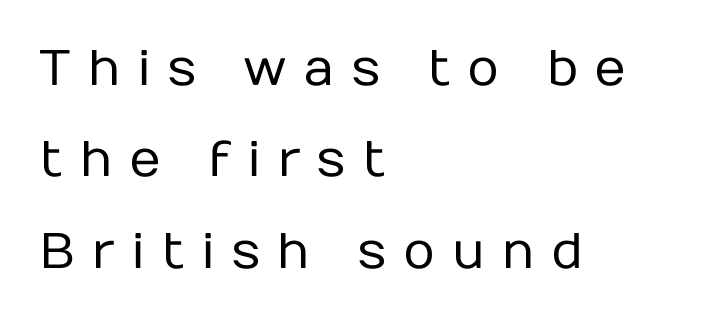
The image shows 50 px regular-weight sans-serif type, upright; set left-aligned, line spacing 1.83x, unusually wide letter spacing (+0.32 em), not underlined; low stroke contrast and a medium x-height.
